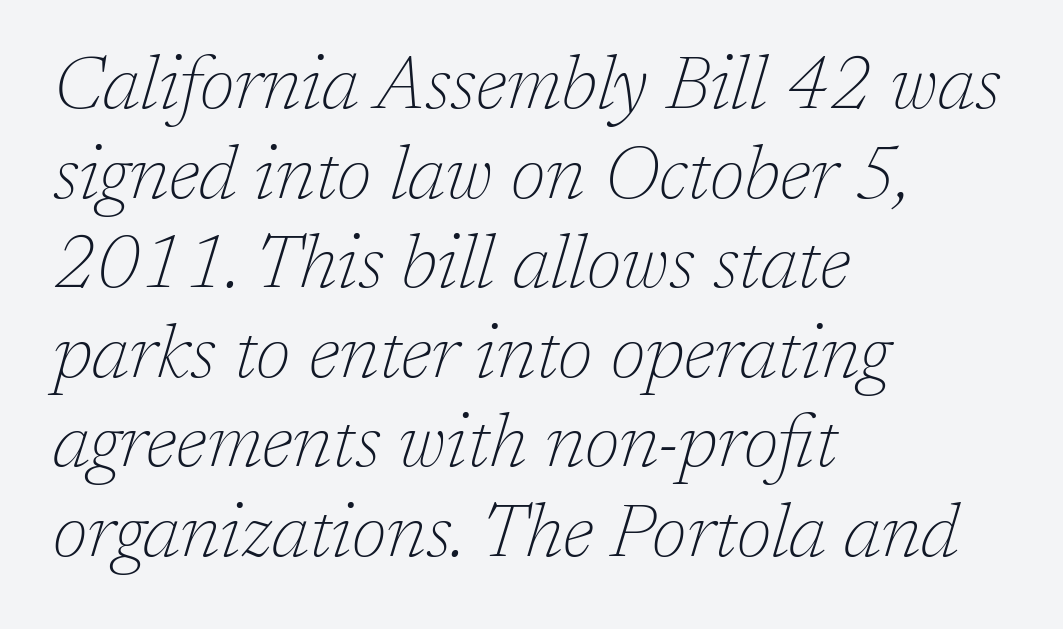
Character widths vary here, with narrow letters taking less room than wide ones. Typographically, this falls in the serif category. No letter is thick-stroked: the sample isn't bold. Glance below the letters and you will spot only blank space.
